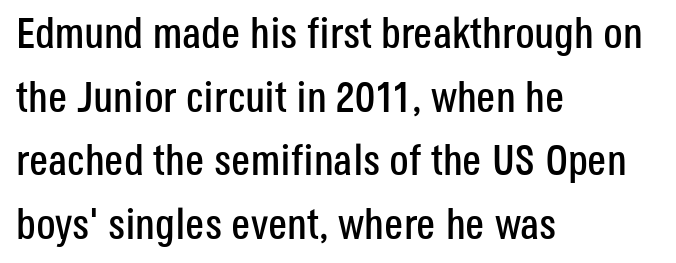
Does extra space separate the letters? No, they use regular spacing. Interline gaps are of average width in this sample. The face used here is a sans, in the tradition of grotesques and geometrics. Anything drawn beneath the words? Only blank space. Ordinary non-slanted type is in use.
